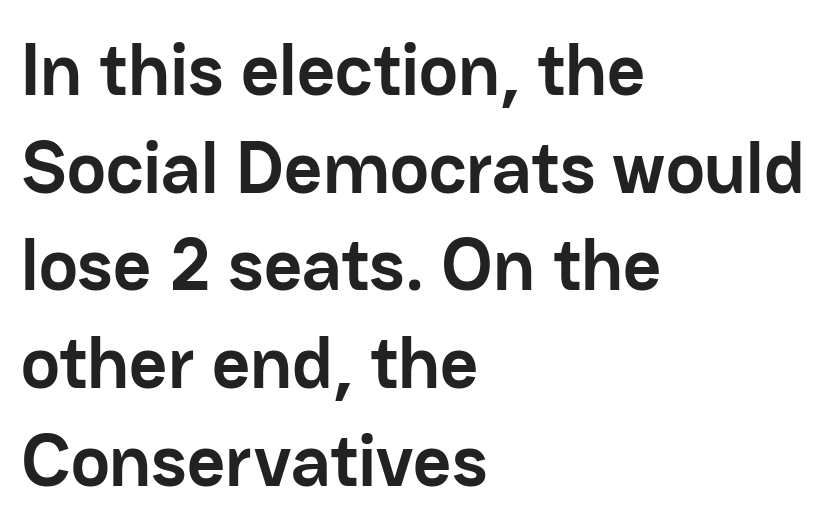
The image shows 74 px semibold sans-serif type, upright; set left-aligned, normal line spacing (1.32x), normal letter spacing, not underlined; low stroke contrast and a medium x-height.
